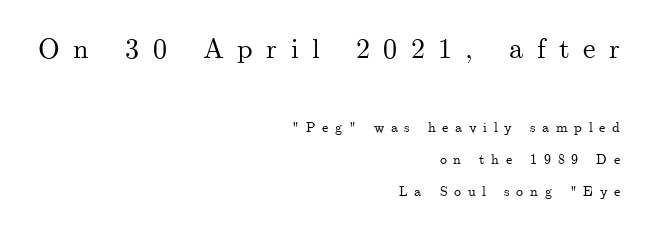
The image shows 28 px serif type, upright; set right-aligned, loose line spacing (2.29x), unusually wide letter spacing (+0.48 em), not underlined; the first (top) block is 2.0x larger; medium stroke contrast and a small x-height.
